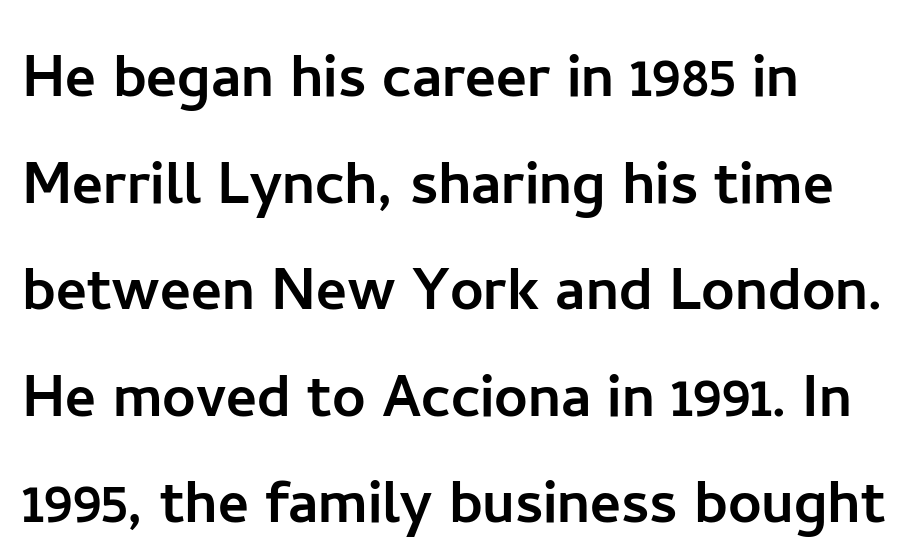
Q: Is the text italic (slanted)? A: No, it is upright.
Q: Is the typeface a serif or a sans-serif typeface? A: Sans-serif.
Q: Is the text underlined? A: No.
Q: How is the paragraph aligned? A: Left-aligned.
Q: Is the spacing between letters normal or unusually wide? A: Normal.
Q: Is the spacing between lines tight, normal or loose? A: Normal.
Q: Width (condensed, normal, or wide)? A: Normal.
Q: Stroke contrast? A: Low.
Q: x-height? A: Medium.
Q: Monospaced? A: No.
